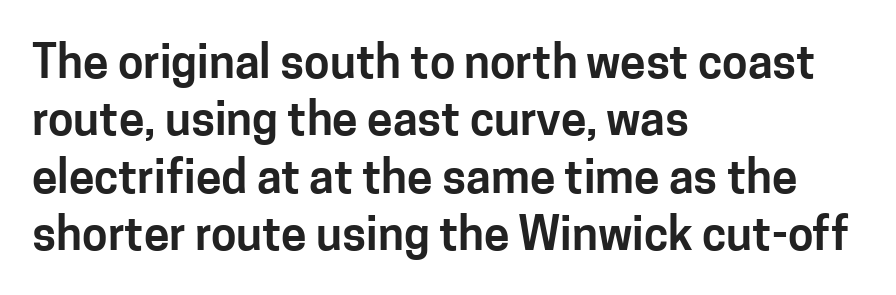
Q: Is the text italic (slanted)? A: No, it is upright.
Q: Is the typeface a serif or a sans-serif typeface? A: Sans-serif.
Q: Is the text underlined? A: No.
Q: How is the paragraph aligned? A: Left-aligned.
Q: Is the spacing between letters normal or unusually wide? A: Normal.
Q: Is the spacing between lines tight, normal or loose? A: Normal.
Q: Width (condensed, normal, or wide)? A: Normal.
Q: Stroke contrast? A: Low.
Q: x-height? A: Medium.
Q: Monospaced? A: No.
